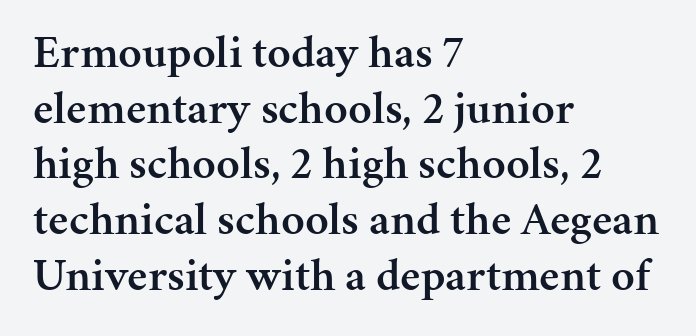
The image shows 46 px semibold serif type, upright; set left-aligned, line spacing 1.21x, normal letter spacing, not underlined; medium stroke contrast and a medium x-height.
